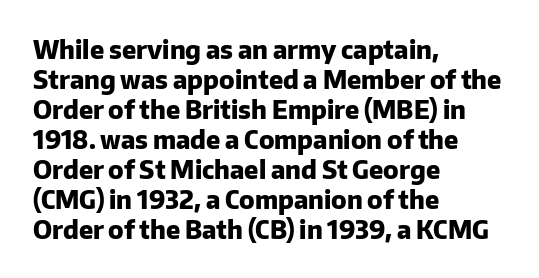
Q: Is the text bold? A: Yes.
Q: Is the text italic (slanted)? A: No, it is upright.
Q: Is the text underlined? A: No.
Q: How is the paragraph aligned? A: Left-aligned.
Q: Is the spacing between letters normal or unusually wide? A: Normal.
